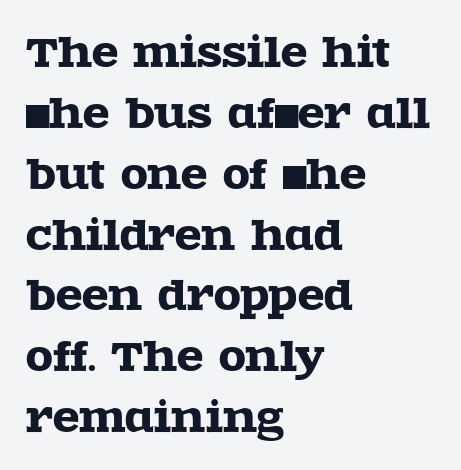
The image shows 39 px wide serif type, upright; set left-aligned, normal line spacing (1.56x), normal letter spacing, not underlined; a large x-height.
